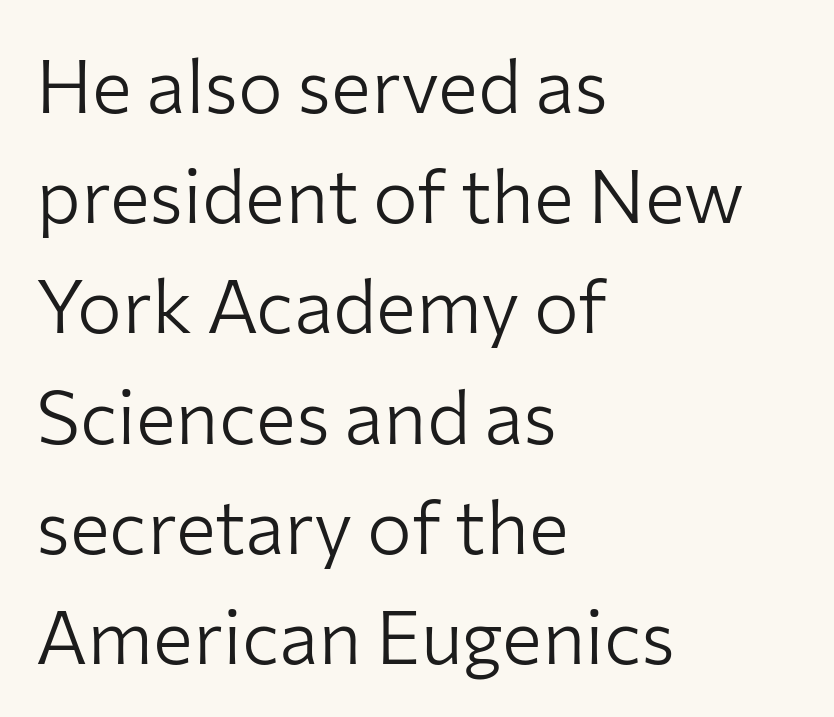
{"serif": "no", "italic": "no", "bold": "no", "weight": "light", "width": "normal", "stroke_contrast": "low", "x_height": "medium", "monospaced": "no", "underline": "no", "align": "left", "line_spacing": "normal", "line_spacing_ratio": 1.47, "letter_spacing": "normal", "letter_spacing_em": 0.0, "glyph_px": 75}
